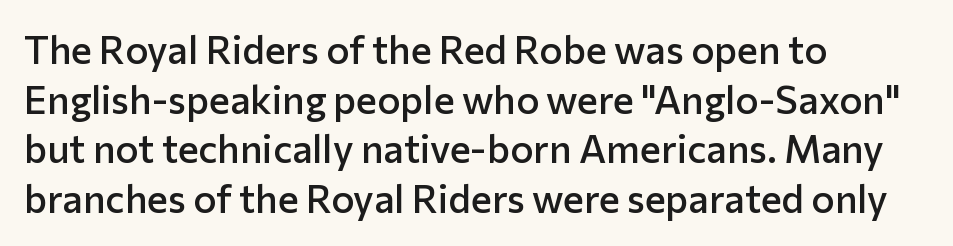
The image shows 39 px semibold sans-serif type, upright; set left-aligned, normal line spacing (1.27x), normal letter spacing, not underlined; low stroke contrast and a medium x-height.
